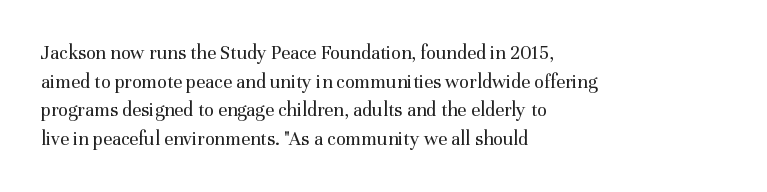
The image shows 20 px text type, upright; set left-aligned, normal line spacing (1.43x), normal letter spacing, not underlined.
